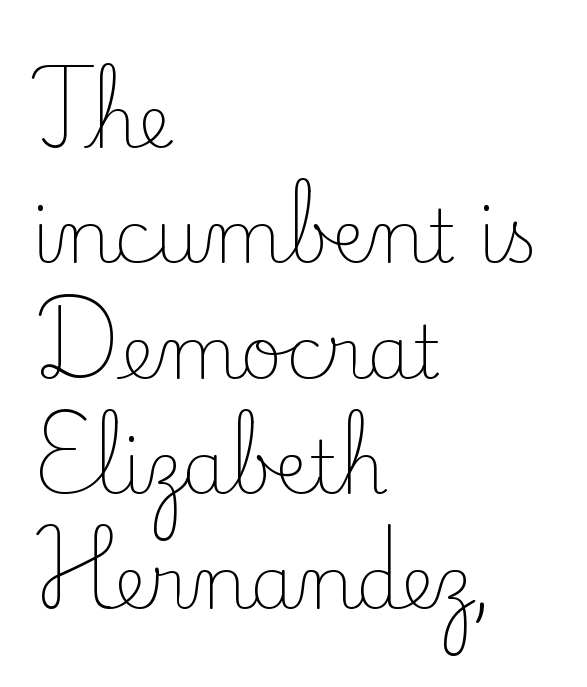
Q: Is the text bold? A: No.
Q: Is the text italic (slanted)? A: No, it is upright.
Q: Is the typeface a serif or a sans-serif typeface? A: Serif.
Q: Is the text underlined? A: No.
Q: How is the paragraph aligned? A: Left-aligned.
Q: Is the spacing between letters normal or unusually wide? A: Normal.
Q: Is the spacing between lines tight, normal or loose? A: Normal.
Q: Width (condensed, normal, or wide)? A: Normal.
Q: Stroke contrast? A: Low.
Q: x-height? A: Small.
Q: Monospaced? A: No.
